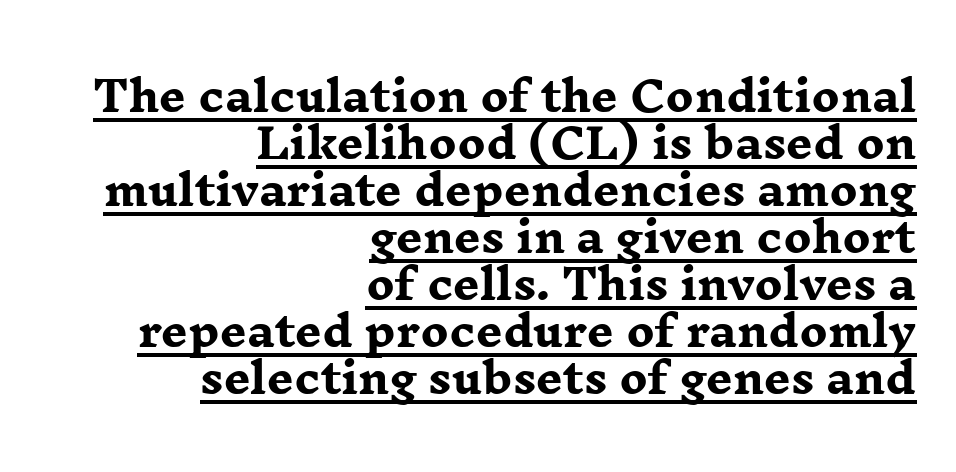
This is roman type, the default non-slanted kind. The strokes are fattened all the way to bold. The glyphs in this specimen are seriffed. This sample carries an underscore along the baseline area.
